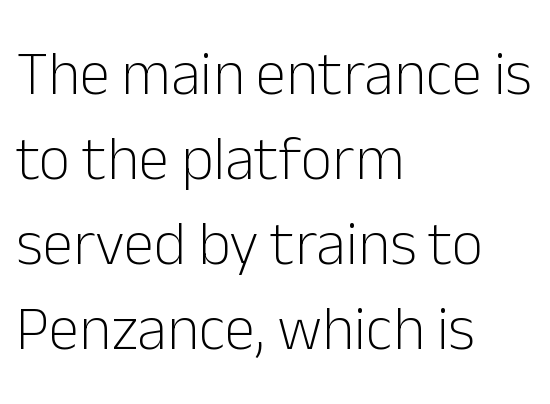
This rendering features lettering with no underline. Does the copy run flush right? No — it runs flush left. Rendered with straight, roman letterforms. Summary of weight: not heavy and not bold. The line-height multiplier appears to be the usual default.
